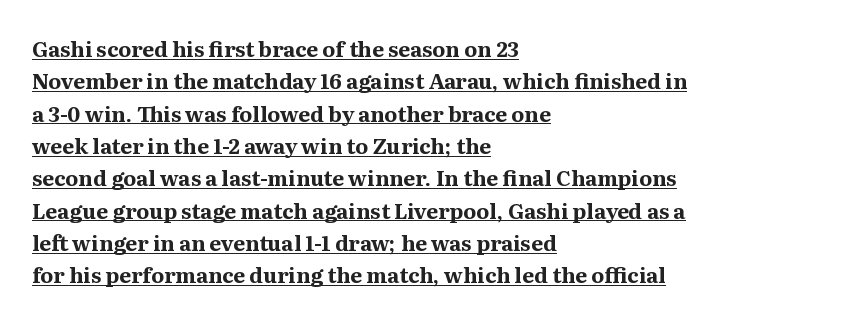
The image shows 21 px bold type, upright; set left-aligned, normal line spacing (1.54x), normal letter spacing, underlined.
